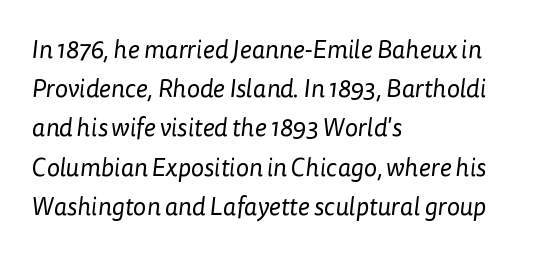
The glyphs are unaccompanied by any horizontal stroke below them. The passage shown is not bold in any degree. Notice how descenders clear the ascenders below comfortably — that's standard leading. Honestly, the letter spacing is just normal — you wouldn't notice it. Caption: multi-line text, flush left, ragged right.
